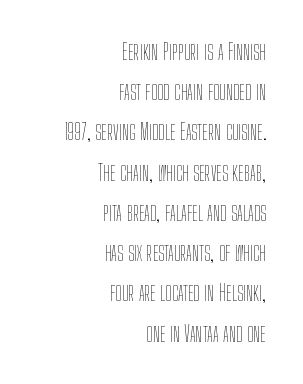
The font sits on the lighter half of the weight spectrum, regular included. Nobody drew a line under any word here. Does extra space separate the letters? No, they use regular spacing. The ragged edge is on the left, which tells us the setting is flush right.
